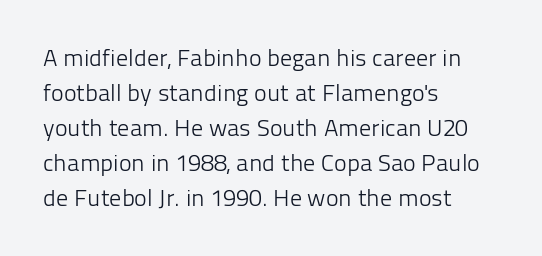
Q: Is the text bold? A: No.
Q: Is the text italic (slanted)? A: No, it is upright.
Q: Is the text underlined? A: No.
Q: How is the paragraph aligned? A: Left-aligned.
Q: Is the spacing between letters normal or unusually wide? A: Normal.
Q: Is the spacing between lines tight, normal or loose? A: Normal.
